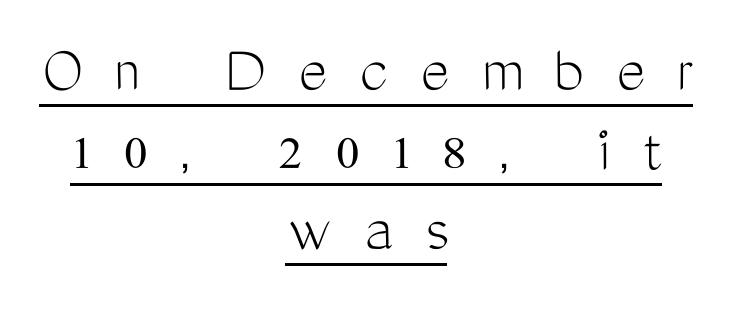
Font category for this specimen: sans-serif. Is there an underline? Yes — a line sits under the letters. The font's upright variant was chosen for this text. The typeface has the unassuming heft of standard copy or less. The tracking jumps out immediately: characters are airy and widely separated. One-word summary of the alignment: center.
